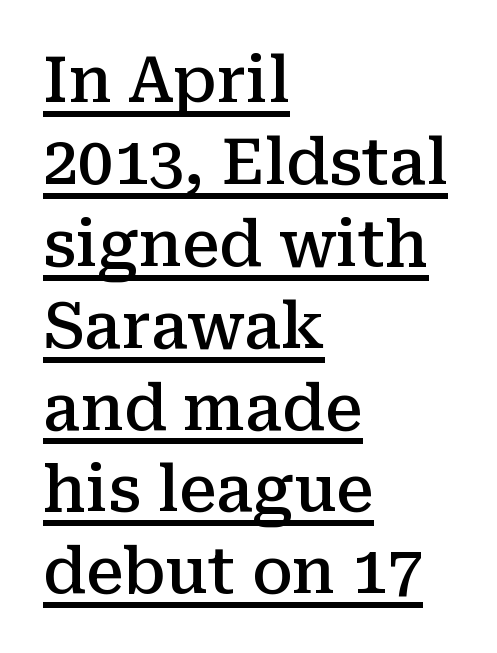
{"serif": "yes", "italic": "no", "bold": "semi", "weight": "semibold", "width": "normal", "stroke_contrast": "medium", "x_height": "medium", "monospaced": "no", "underline": "yes", "align": "left", "line_spacing": "normal", "line_spacing_ratio": 1.3, "letter_spacing": "normal", "letter_spacing_em": 0.0, "glyph_px": 63}
